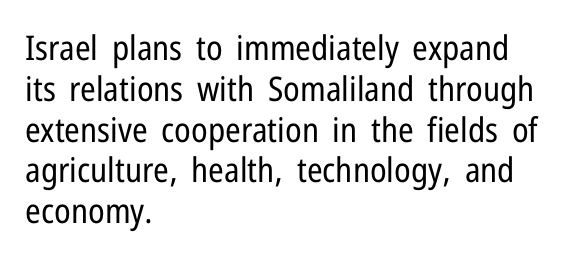
{"serif": "no", "italic": "no", "bold": "no", "weight": "regular", "width": "condensed", "stroke_contrast": "low", "x_height": "medium", "monospaced": "no", "underline": "no", "align": "left", "line_spacing_ratio": 1.2, "letter_spacing": "normal", "letter_spacing_em": 0.0, "glyph_px": 34}
